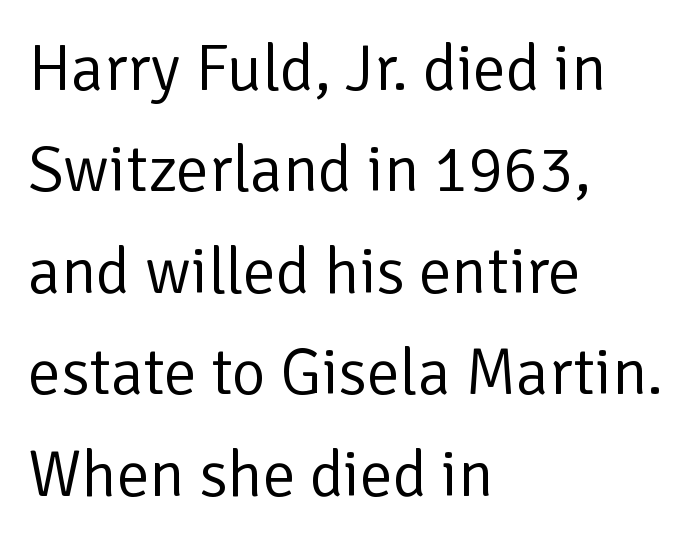
It's the straight-up-and-down kind of type. Check the space under the baseline: it is left empty. The letterforms sit shoulder to shoulder at normal distance. The setting favours the left margin, as ordinary paragraphs usually do.
